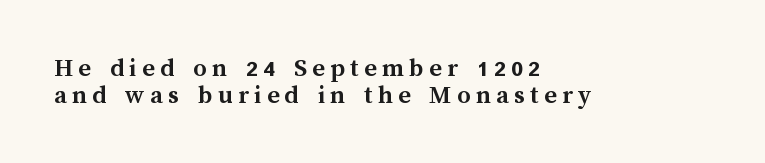
{"italic": "no", "bold": "yes", "underline": "no", "align": "left", "line_spacing": "tight", "line_spacing_ratio": 1.0, "glyph_px": 27}
